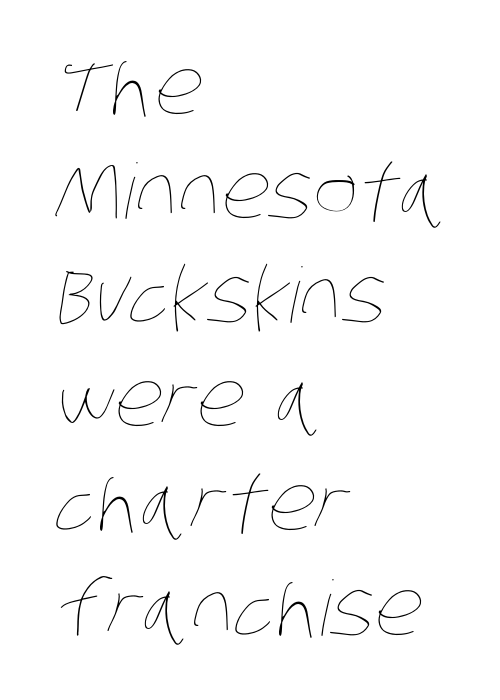
The image shows 76 px thin, condensed type; set left-aligned, normal line spacing (1.37x), normal letter spacing, not underlined; low stroke contrast and a large x-height.
